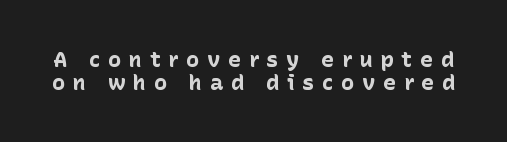
Stroke thickness is high; the sample reads as a true bold. Regarding leading, the lines here are crowded together. Short note: letters widely spaced. This is roman type, the default non-slanted kind. Descenders are the only things crossing below the line.
